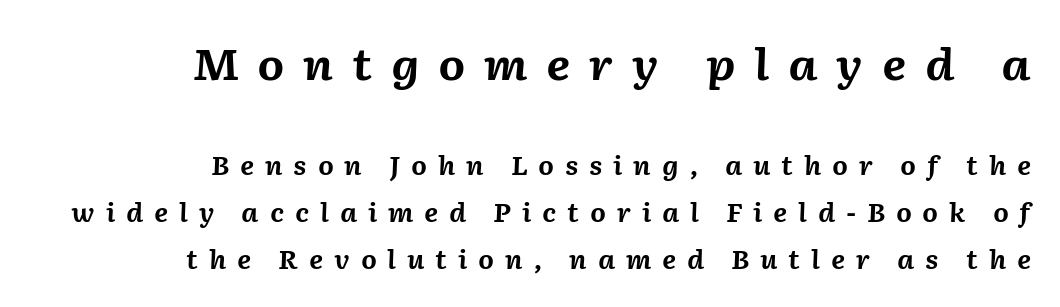
{"italic": "yes", "lean": "right", "slant_degrees": 2, "bold": "yes", "weight": "bold", "width": "normal", "stroke_contrast": "medium", "x_height": "medium", "monospaced": "no", "underline": "no", "align": "right", "line_spacing_ratio": 1.89, "letter_spacing": "wide", "letter_spacing_em": 0.43, "larger_block": "first", "size_ratio": 1.72, "glyph_px": 43}
